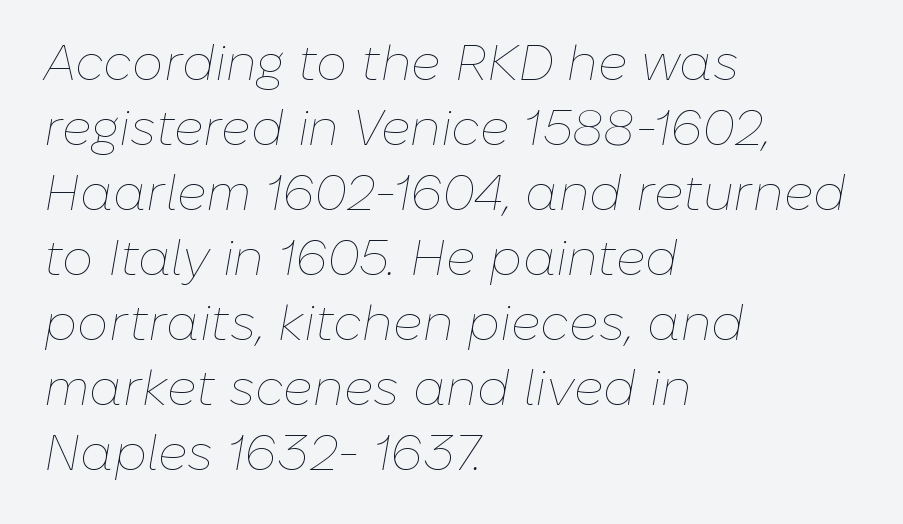
{"italic": "yes", "lean": "right", "slant_degrees": 10, "bold": "no", "weight": "thin", "width": "normal", "stroke_contrast": "low", "x_height": "medium", "monospaced": "no", "underline": "no", "align": "left", "line_spacing": "normal", "line_spacing_ratio": 1.3, "letter_spacing": "normal", "letter_spacing_em": 0.0, "glyph_px": 50}
